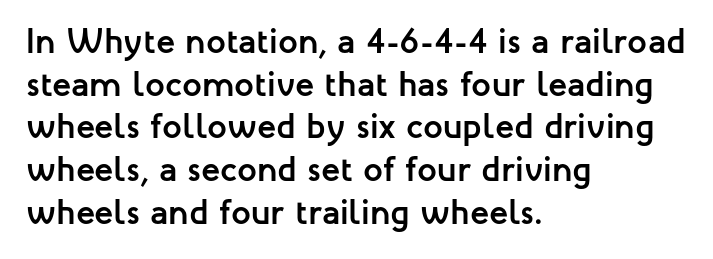
Q: Is the text bold? A: Yes.
Q: Is the text italic (slanted)? A: No, it is upright.
Q: Is the typeface a serif or a sans-serif typeface? A: Sans-serif.
Q: Is the text underlined? A: No.
Q: How is the paragraph aligned? A: Left-aligned.
Q: Is the spacing between letters normal or unusually wide? A: Normal.
Q: Width (condensed, normal, or wide)? A: Normal.
Q: Stroke contrast? A: Low.
Q: x-height? A: Medium.
Q: Monospaced? A: No.
